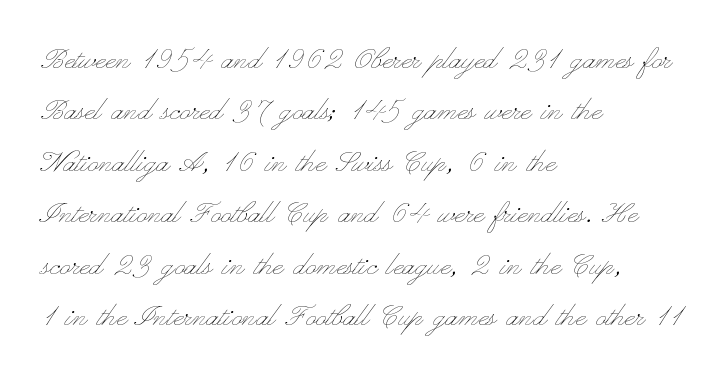
The face looks like a standard text weight, possibly lighter. Any mark beneath the type? The region is blank. If you measured baseline to baseline, you'd find a middling distance. This sample has the flowing, uneven cadence of proportional lettering. How are the letters spaced? Ordinarily, with no added tracking.
